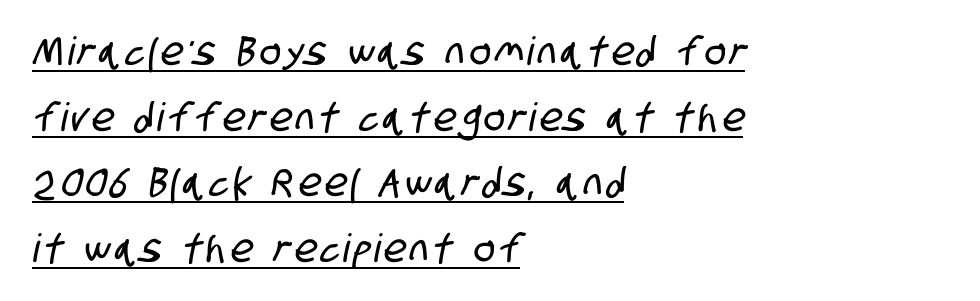
Q: Is the typeface a serif or a sans-serif typeface? A: Sans-serif.
Q: Is the text underlined? A: Yes.
Q: How is the paragraph aligned? A: Left-aligned.
Q: Is the spacing between lines tight, normal or loose? A: Normal.
Q: Width (condensed, normal, or wide)? A: Condensed.
Q: Stroke contrast? A: Low.
Q: x-height? A: Large.
Q: Monospaced? A: No.
